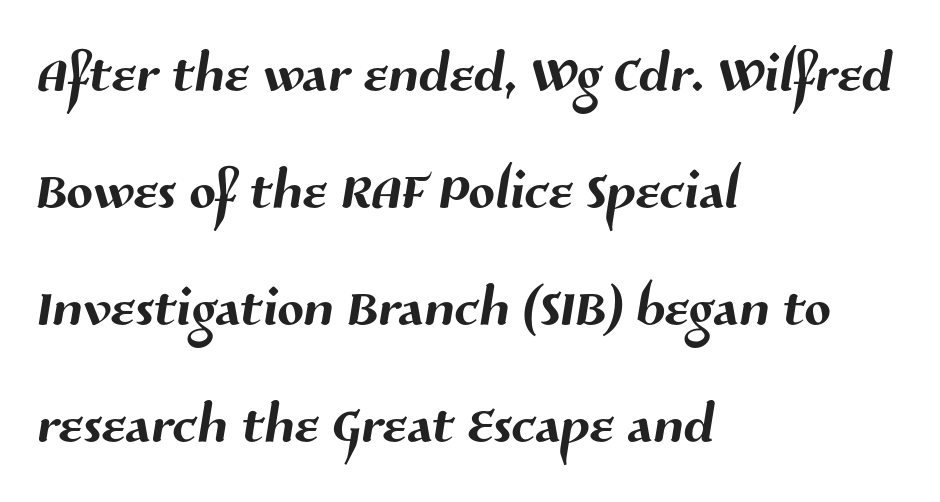
Words appear dense and cohesive because spacing is normal. Vertical spacing — default. Check where the strokes stop: nothing finishes them off — pure sans. Descenders hang freely into open space. Looks like regular typesetting: each glyph gets only the width it needs.
